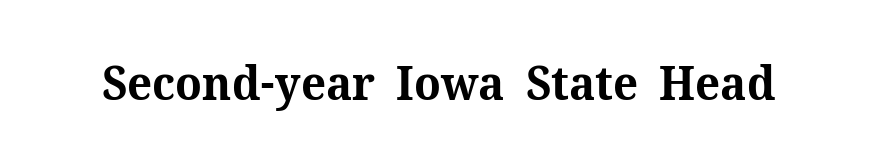
Q: Is the text bold? A: Yes.
Q: Is the text italic (slanted)? A: No, it is upright.
Q: Is the typeface a serif or a sans-serif typeface? A: Serif.
Q: Is the text underlined? A: No.
Q: Is the spacing between letters normal or unusually wide? A: Normal.
Q: Width (condensed, normal, or wide)? A: Normal.
Q: Stroke contrast? A: Medium.
Q: x-height? A: Medium.
Q: Monospaced? A: No.
